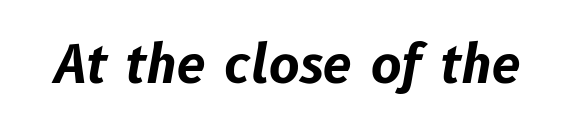
{"italic": "yes", "lean": "right", "slant_degrees": 10, "bold": "yes", "weight": "bold", "width": "normal", "stroke_contrast": "low", "x_height": "medium", "monospaced": "no", "underline": "no", "letter_spacing": "normal", "letter_spacing_em": 0.0, "glyph_px": 52}
